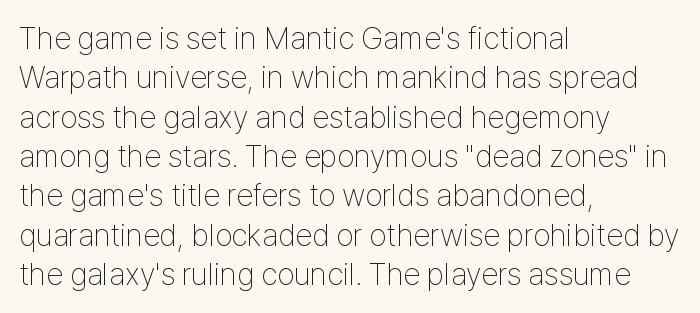
{"serif": "no", "italic": "no", "bold": "no", "weight": "thin", "width": "condensed", "stroke_contrast": "low", "x_height": "medium", "monospaced": "no", "underline": "no", "align": "left", "line_spacing": "normal", "line_spacing_ratio": 1.27, "letter_spacing": "normal", "letter_spacing_em": 0.0, "glyph_px": 31}
